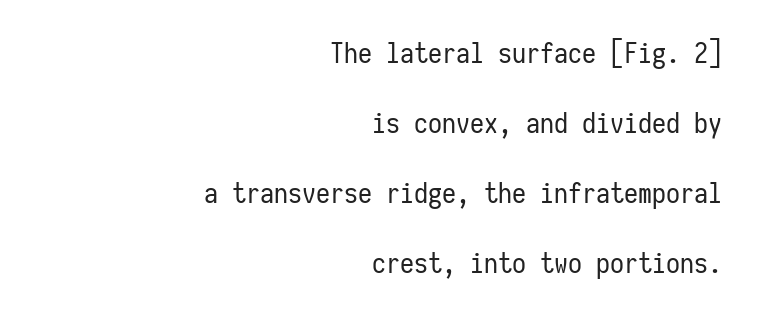
The passage shown is typed in a monospace face where columns stay perfectly aligned. Quick note: underline off. I'd call this a sans setting — the letters go barefoot. A quiet, ordinary-to-light weight characterises the typeface. Typeset ragged left — the right edge is the straight one.
